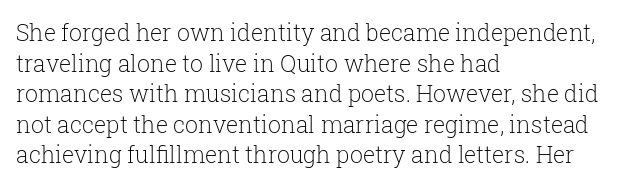
{"italic": "no", "bold": "no", "underline": "no", "align": "left", "line_spacing": "normal", "line_spacing_ratio": 1.33, "letter_spacing": "normal", "letter_spacing_em": 0.0, "glyph_px": 23}
